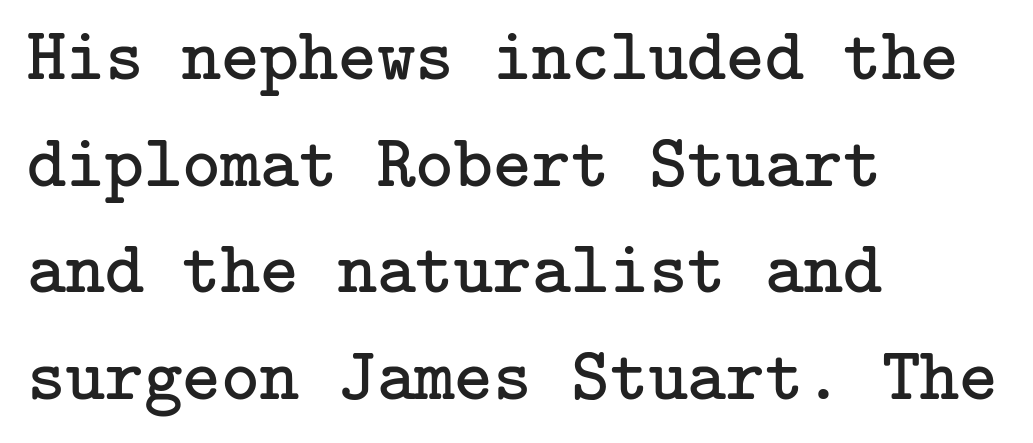
Q: Is the text bold? A: No.
Q: Is the text italic (slanted)? A: No, it is upright.
Q: Is the typeface a serif or a sans-serif typeface? A: Serif.
Q: Is the text underlined? A: No.
Q: How is the paragraph aligned? A: Left-aligned.
Q: Is the spacing between letters normal or unusually wide? A: Normal.
Q: Is the spacing between lines tight, normal or loose? A: Normal.
Q: Width (condensed, normal, or wide)? A: Normal.
Q: Stroke contrast? A: Low.
Q: x-height? A: Medium.
